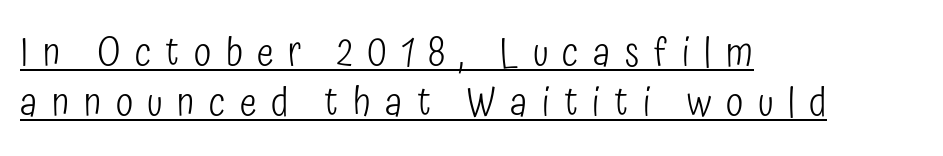
Q: Is the text bold? A: No.
Q: Is the text italic (slanted)? A: No, it is upright.
Q: Is the typeface a serif or a sans-serif typeface? A: Sans-serif.
Q: Is the text underlined? A: Yes.
Q: How is the paragraph aligned? A: Left-aligned.
Q: Is the spacing between letters normal or unusually wide? A: Unusually wide.
Q: Is the spacing between lines tight, normal or loose? A: Normal.
Q: Width (condensed, normal, or wide)? A: Condensed.
Q: Stroke contrast? A: Low.
Q: x-height? A: Medium.
Q: Monospaced? A: No.
